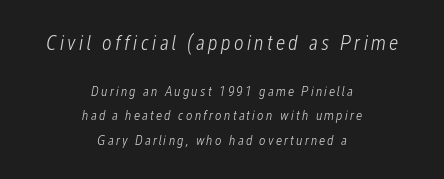
The weight tops out at a normal text grade. In terms of posture, this sample is oblique. Just letters on the line, the space beneath them empty. The emphasis by scale lands on block number one, above. The setting favours the middle, as headings and verse often do.
